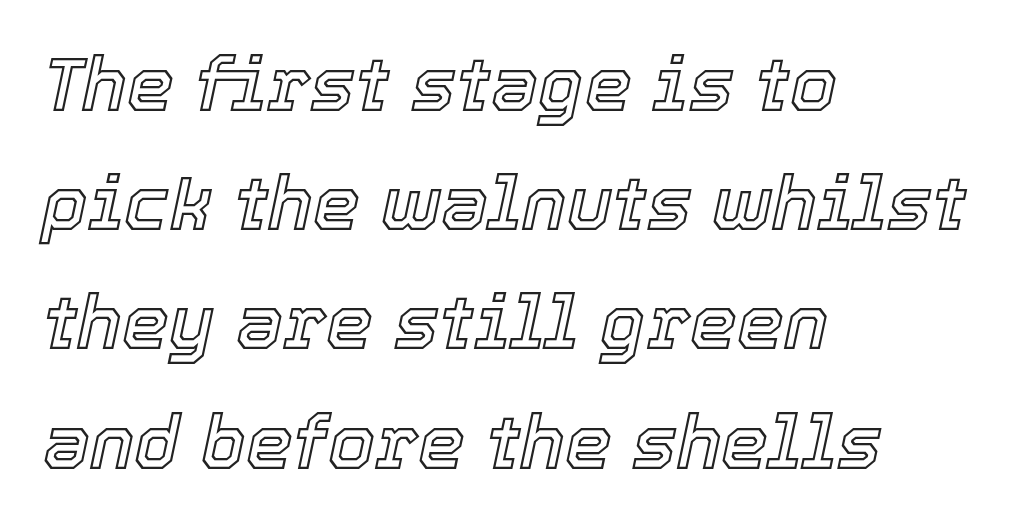
Q: Is the text italic (slanted)? A: Yes, it leans right by about 12 degrees.
Q: Is the text underlined? A: No.
Q: How is the paragraph aligned? A: Left-aligned.
Q: Is the spacing between letters normal or unusually wide? A: Normal.
Q: Is the spacing between lines tight, normal or loose? A: Normal.
Q: Width (condensed, normal, or wide)? A: Normal.
Q: x-height? A: Medium.
Q: Monospaced? A: No.
